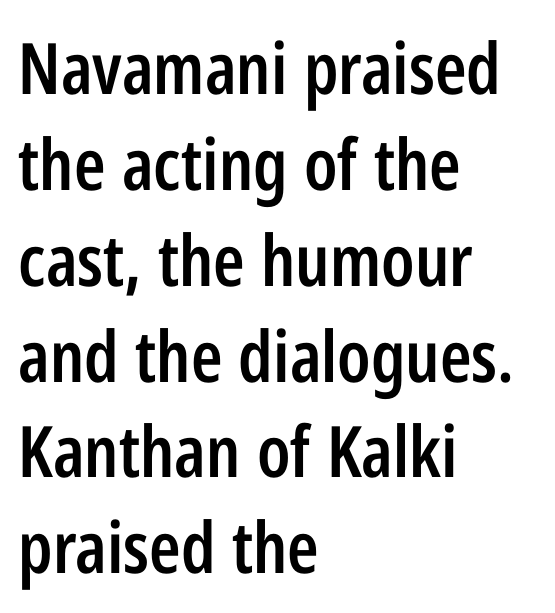
It's the straight-up-and-down kind of type. Is the letter spacing exaggerated? No — it looks like the ordinary default. The typesetting leans somewhat heavy: a semibold. Observe the absence of serifs on each vertical stroke in this sample. The lines are quadded left.
